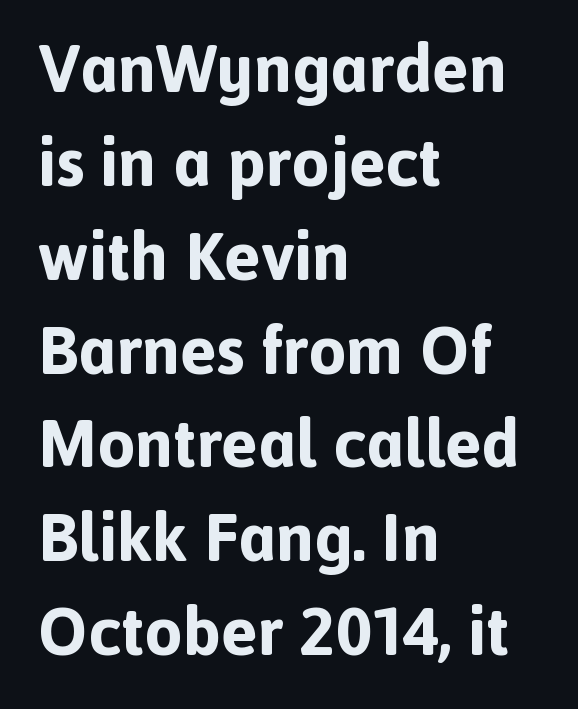
These words are printed bold, with thick strokes throughout. The leading is moderate, giving the passage an even texture. Standard letterfit; no display-style spreading of the glyphs. This rendering employs a face without finishing strokes, i.e., a sans-serif.
